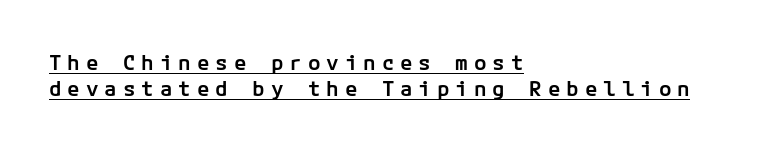
Q: Is the text bold? A: Semi-bold.
Q: Is the text italic (slanted)? A: No, it is upright.
Q: Is the text underlined? A: Yes.
Q: How is the paragraph aligned? A: Left-aligned.
Q: Is the spacing between letters normal or unusually wide? A: Unusually wide.
Q: Is the spacing between lines tight, normal or loose? A: Normal.
